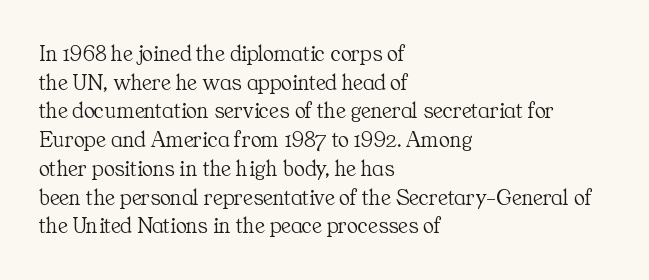
The lines sit at an ordinary, default distance from one another. The text block is weighted toward the left margin, trailing off unevenly rightward. Tracking value appears to be zero — textbook default spacing. Has an underline been added? It has not. Stroke mass is kept to a normal reading level or below.
